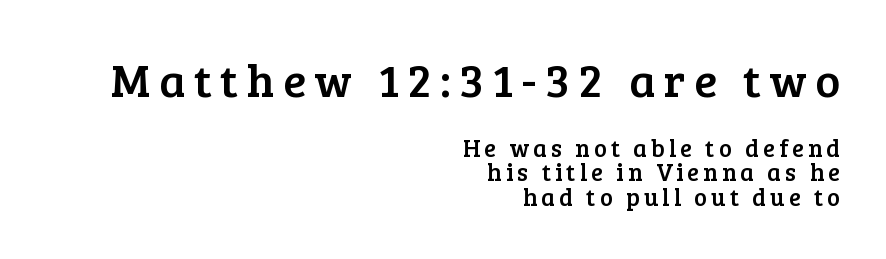
Rendered with straight, roman letterforms. The characters display serif detailing at their extremities. The rendering uses natural spacing where letterforms have individual widths. Compared with typical paragraphs, the rows here are closer together.
